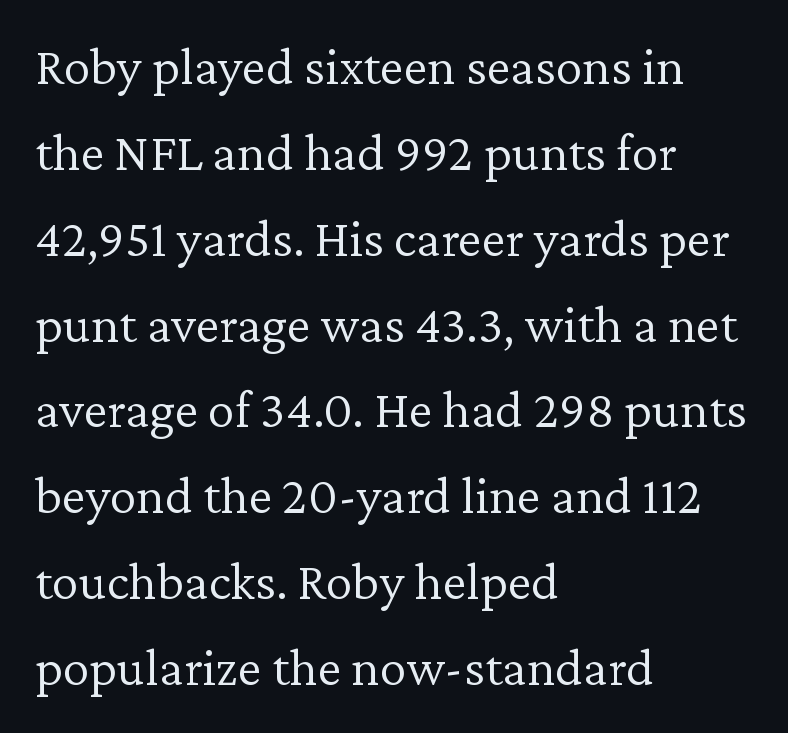
Rendered with straight, roman letterforms. Teacher's note: observe the even left margin — that is flush-left alignment. Is this a fixed-width face? No — the glyphs have proportional, varying widths. Type without underlining. Is this a heavy cut? Hardly; it is regular or lighter.
